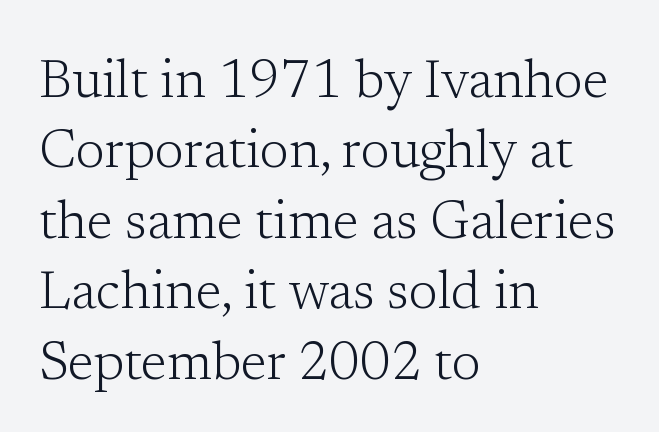
If you measured baseline to baseline, you'd find a middling distance. Rule under the text: the space is simply empty. Observe the serifs anchoring each vertical stroke in this sample. The lines are quadded left. No letter is thick-stroked: the sample isn't bold. The letters advance in unequal steps, a hallmark of proportional type.
